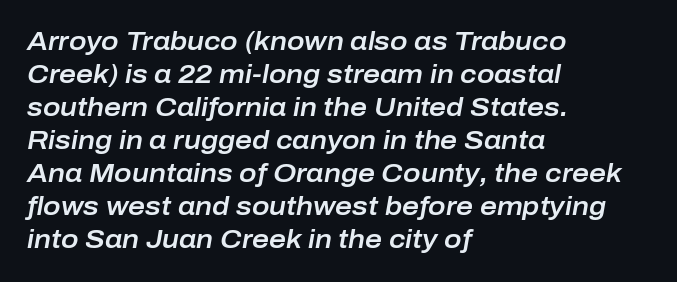
One glance says typical: line gaps are just what's usual. This rendering leaves character spacing at its baseline value. Line beginnings align vertically; line endings do not. Tall strokes in this sample are angled rather than plumb.
